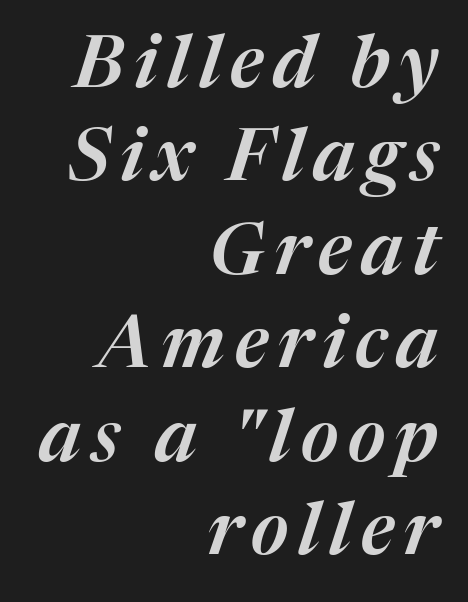
{"italic": "yes", "lean": "right", "slant_degrees": 17, "width": "normal", "stroke_contrast": "medium", "x_height": "medium", "monospaced": "no", "underline": "no", "align": "right", "line_spacing": "normal", "line_spacing_ratio": 1.28, "glyph_px": 73}
